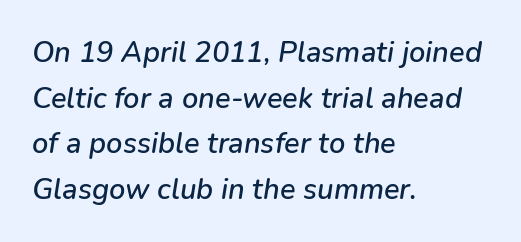
{"italic": "yes", "lean": "right", "slant_degrees": 9, "width": "normal", "stroke_contrast": "low", "x_height": "medium", "monospaced": "no", "underline": "no", "align": "left", "line_spacing": "normal", "line_spacing_ratio": 1.57, "letter_spacing": "normal", "letter_spacing_em": 0.0, "glyph_px": 29}
